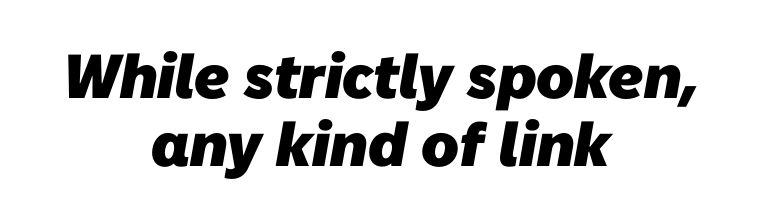
The image shows 62 px heavy sans-serif type; set centered, tight line spacing (1.1x), normal letter spacing, not underlined; low stroke contrast and a medium x-height.
